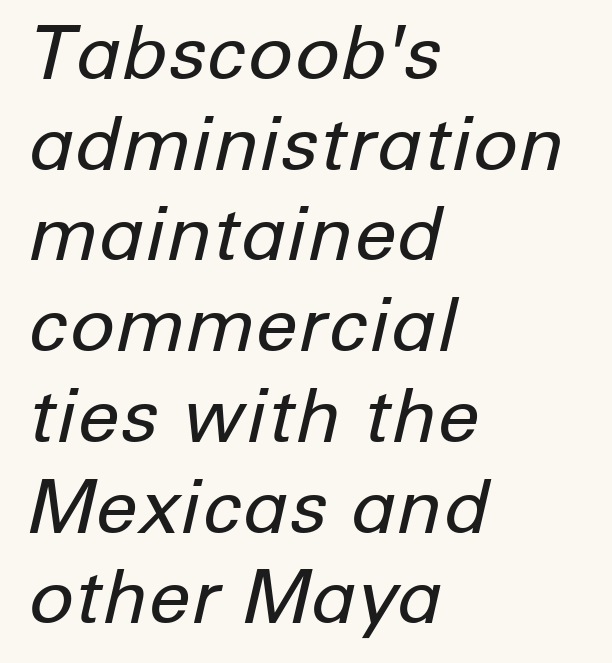
The image shows 75 px regular-weight type, italic (leaning right); set left-aligned, line spacing 1.21x, normal letter spacing, not underlined; low stroke contrast and a medium x-height.
